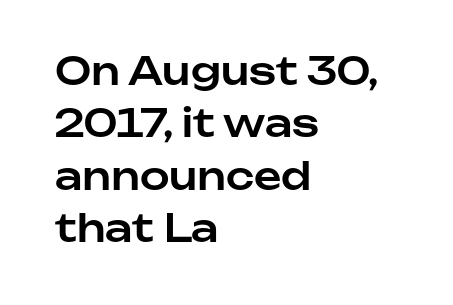
{"serif": "no", "italic": "no", "width": "normal", "stroke_contrast": "low", "x_height": "medium", "monospaced": "no", "underline": "no", "align": "left", "line_spacing": "normal", "line_spacing_ratio": 1.38, "letter_spacing": "normal", "letter_spacing_em": 0.0, "glyph_px": 38}
